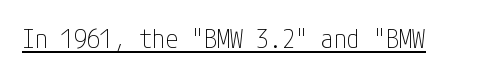
The image shows 26 px text type, upright; set normal letter spacing, underlined.
